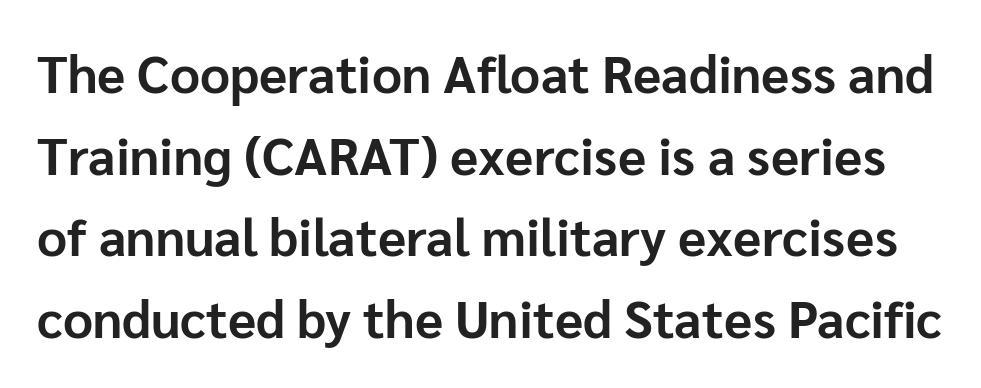
Q: Is the text bold? A: Yes.
Q: Is the text italic (slanted)? A: No, it is upright.
Q: Is the typeface a serif or a sans-serif typeface? A: Sans-serif.
Q: Is the text underlined? A: No.
Q: Is the spacing between letters normal or unusually wide? A: Normal.
Q: Is the spacing between lines tight, normal or loose? A: Normal.
Q: Width (condensed, normal, or wide)? A: Normal.
Q: Stroke contrast? A: Low.
Q: x-height? A: Medium.
Q: Monospaced? A: No.
